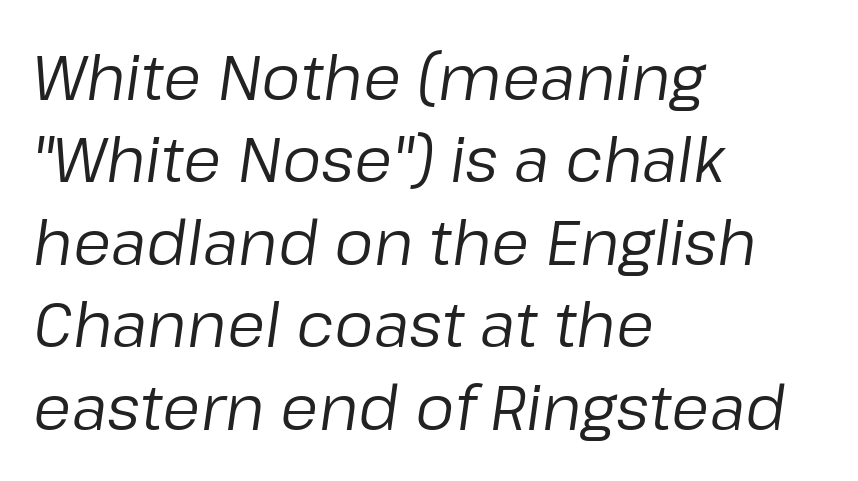
Leftover space on each line is placed entirely after the last word. Unbolded letterforms with no extra heft. Honestly, the letter spacing is just normal — you wouldn't notice it. Does the lettering tilt? It does — this is italic. Think of a printed novel: that variable character pitch is what you see here.
